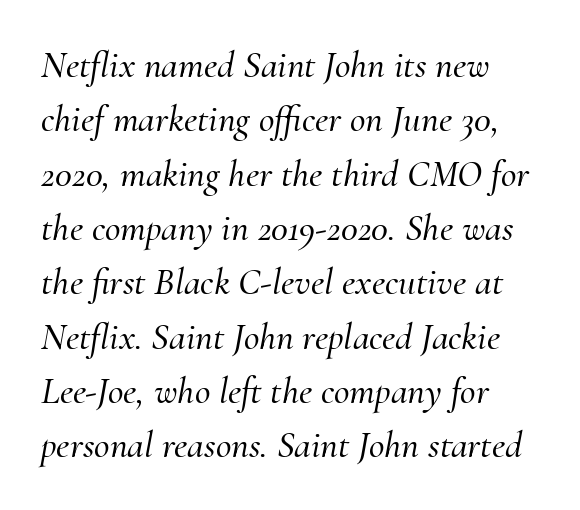
The area under the type is left untouched. Varying glyph widths throughout — classic text-font behaviour. Where is the straight margin? On the left. The leading is moderate, giving the passage an even texture. These lines are composed in type with serifs. The font's italic variant was chosen for this text.
